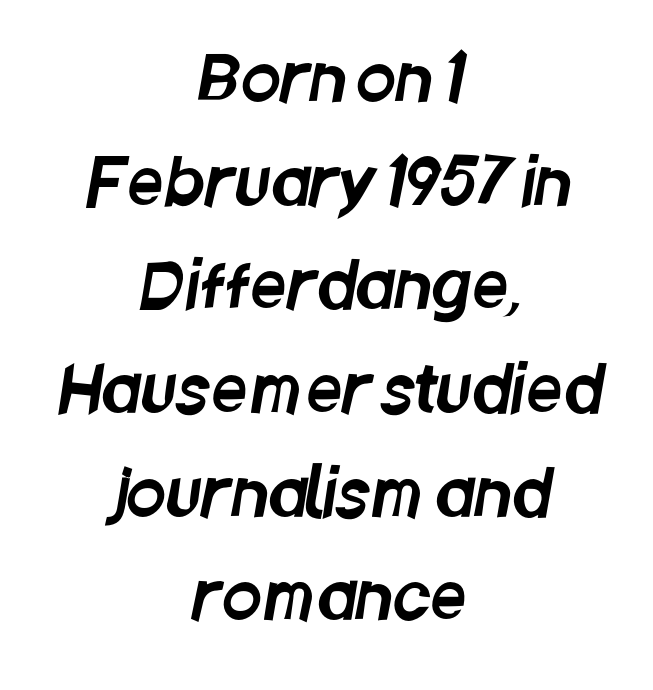
Q: Is the typeface a serif or a sans-serif typeface? A: Sans-serif.
Q: Is the text underlined? A: No.
Q: How is the paragraph aligned? A: Centered.
Q: Is the spacing between letters normal or unusually wide? A: Normal.
Q: Is the spacing between lines tight, normal or loose? A: Normal.
Q: Width (condensed, normal, or wide)? A: Condensed.
Q: Stroke contrast? A: Low.
Q: x-height? A: Large.
Q: Monospaced? A: No.
